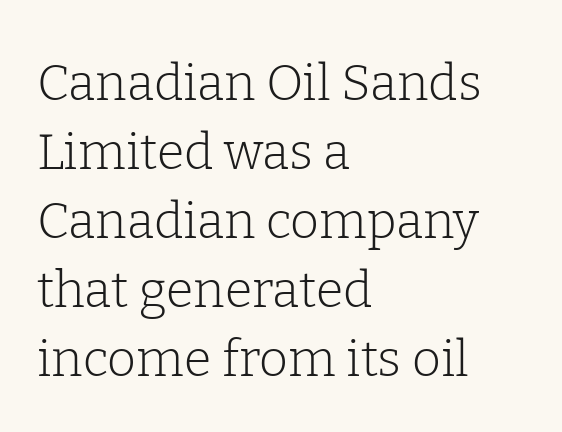
Q: Is the text bold? A: No.
Q: Is the text italic (slanted)? A: No, it is upright.
Q: Is the typeface a serif or a sans-serif typeface? A: Serif.
Q: Is the text underlined? A: No.
Q: How is the paragraph aligned? A: Left-aligned.
Q: Is the spacing between letters normal or unusually wide? A: Normal.
Q: Is the spacing between lines tight, normal or loose? A: Normal.
Q: Width (condensed, normal, or wide)? A: Normal.
Q: Stroke contrast? A: Low.
Q: x-height? A: Medium.
Q: Monospaced? A: No.
